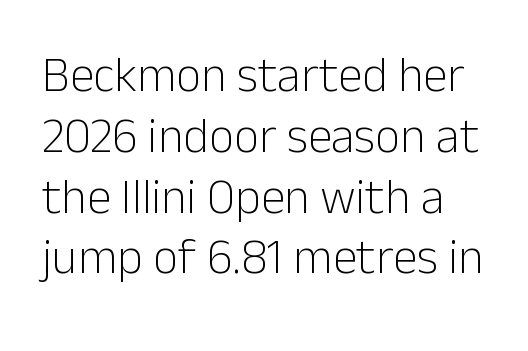
{"serif": "no", "italic": "no", "bold": "no", "weight": "light", "width": "normal", "stroke_contrast": "low", "x_height": "medium", "monospaced": "no", "underline": "no", "line_spacing_ratio": 1.24, "letter_spacing": "normal", "letter_spacing_em": 0.0, "glyph_px": 49}
